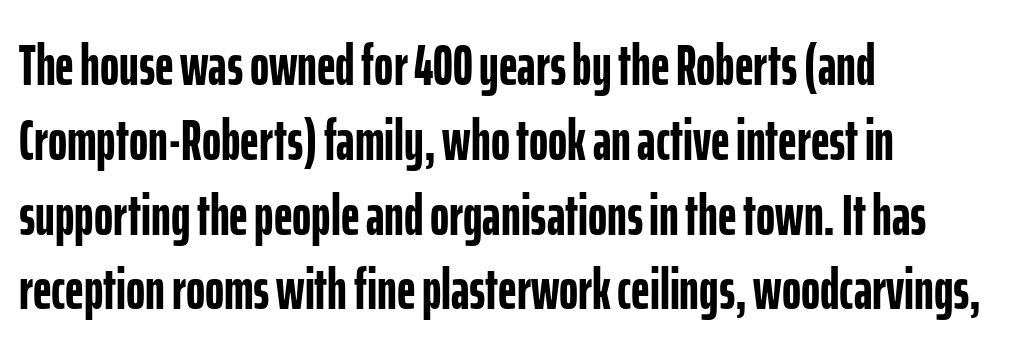
To sum up the face: it is a sans, with no serifs. The passage shown is emphatically bold. There is no visible air inserted between adjacent glyphs. Posture: straight, roman, zero tilt. The space between consecutive lines is moderate. A typesetter would call this proportional, since set widths differ per character.
